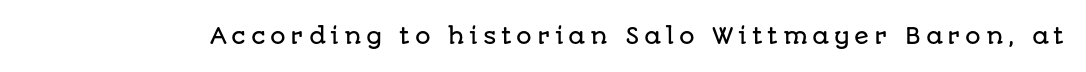
Q: Is the text italic (slanted)? A: No, it is upright.
Q: Is the text underlined? A: No.
Q: Is the spacing between letters normal or unusually wide? A: Unusually wide.
